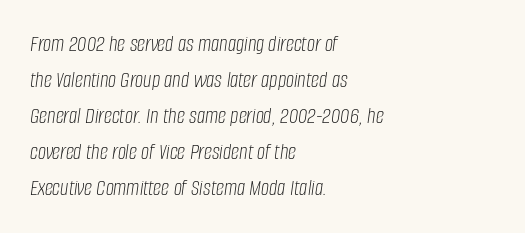
Stems here are at most as thick as an everyday book face. Standard letterfit; no display-style spreading of the glyphs. One glance says typical: line gaps are just what's usual. One-word summary of the alignment: left. Slant detected: the letters are inclined. Lines of text with bare space underneath.
